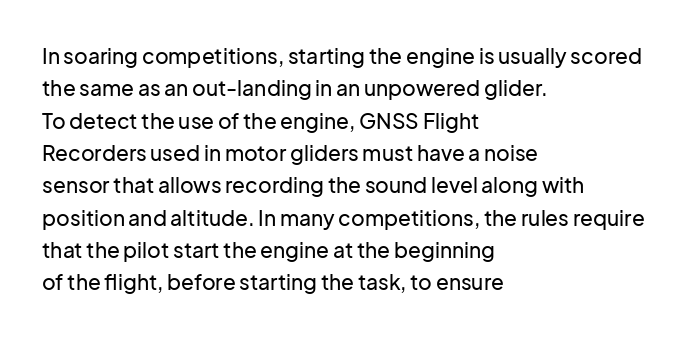
Glyph-to-glyph distance matches everyday printed text. Upright lettering throughout. Notice how descenders clear the ascenders below comfortably — that's standard leading. The strip under each line holds only bare page. Layout note: lines flush left.
